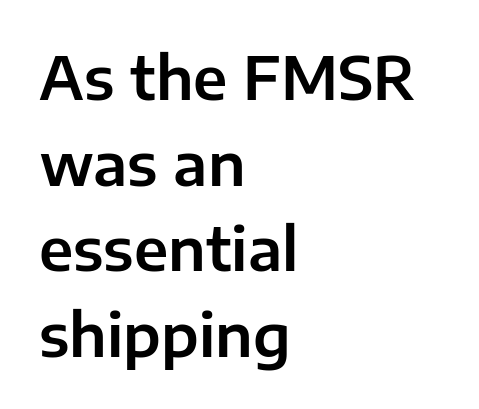
{"serif": "no", "italic": "no", "width": "normal", "stroke_contrast": "low", "x_height": "medium", "monospaced": "no", "underline": "no", "align": "left", "line_spacing": "normal", "line_spacing_ratio": 1.45, "letter_spacing": "normal", "letter_spacing_em": 0.0, "glyph_px": 59}
